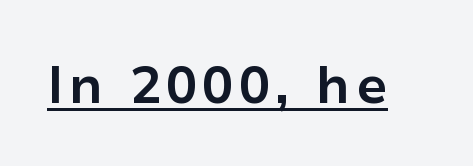
Q: Is the text bold? A: Yes.
Q: Is the text italic (slanted)? A: No, it is upright.
Q: Is the typeface a serif or a sans-serif typeface? A: Sans-serif.
Q: Is the text underlined? A: Yes.
Q: Width (condensed, normal, or wide)? A: Normal.
Q: Stroke contrast? A: Low.
Q: x-height? A: Medium.
Q: Monospaced? A: No.
